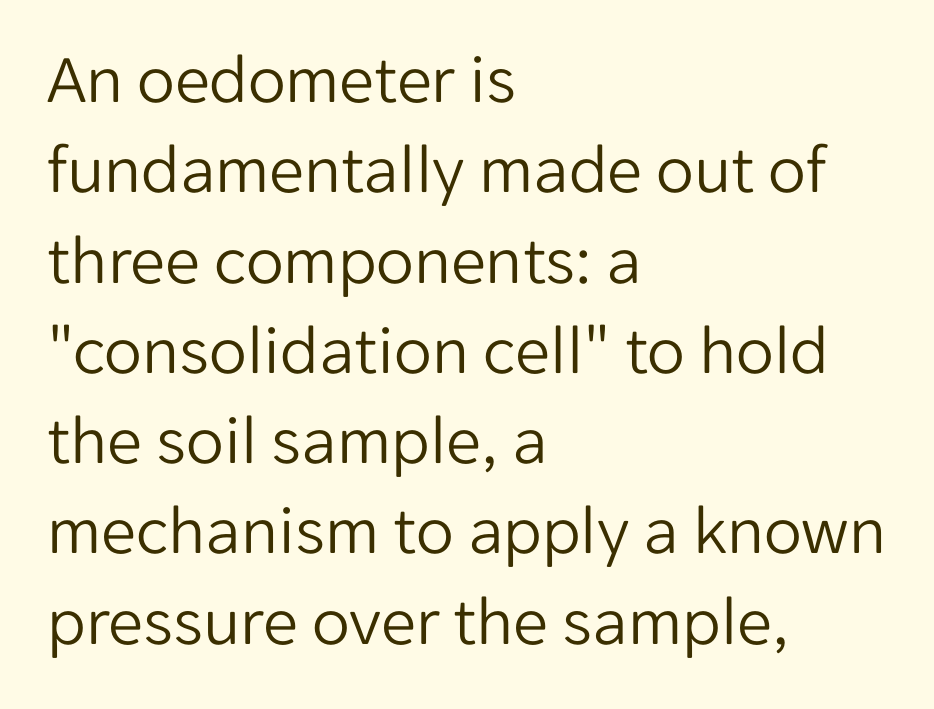
The image shows 70 px light sans-serif type, upright; set left-aligned, normal line spacing (1.29x), normal letter spacing, not underlined; low stroke contrast and a medium x-height.
